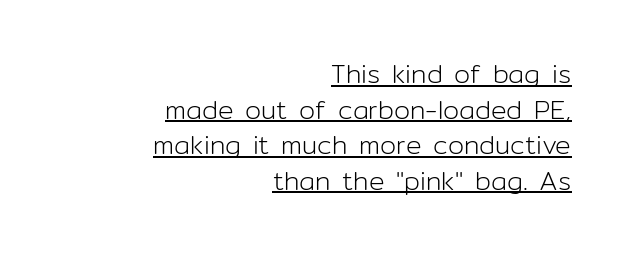
Q: Is the text bold? A: No.
Q: Is the text italic (slanted)? A: No, it is upright.
Q: Is the text underlined? A: Yes.
Q: How is the paragraph aligned? A: Right-aligned.
Q: Is the spacing between letters normal or unusually wide? A: Normal.
Q: Is the spacing between lines tight, normal or loose? A: Normal.
